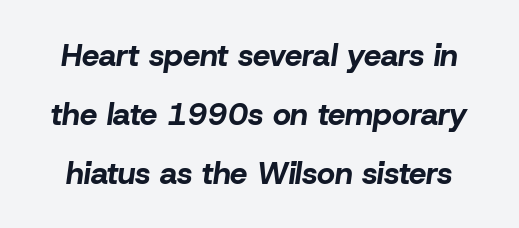
Q: Is the text bold? A: Yes.
Q: Is the text italic (slanted)? A: Yes, it leans right by about 8 degrees.
Q: Is the text underlined? A: No.
Q: Is the spacing between letters normal or unusually wide? A: Normal.
Q: Is the spacing between lines tight, normal or loose? A: Loose.
Q: Width (condensed, normal, or wide)? A: Normal.
Q: Stroke contrast? A: Low.
Q: x-height? A: Medium.
Q: Monospaced? A: No.
